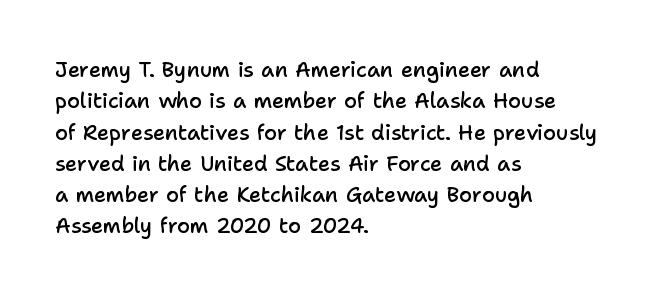
Emphasis by weight is partial: semibold. A typesetter would call this leading conventional body-copy spacing. The rendering keeps characters at their native spacing. This is roman type, the default non-slanted kind. Compared with a centered layout, this one pins lines to the left instead.
